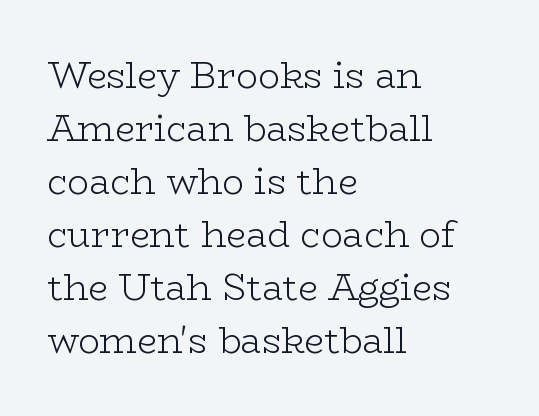
{"serif": "yes", "italic": "no", "bold": "no", "weight": "light", "width": "wide", "stroke_contrast": "low", "x_height": "medium", "monospaced": "no", "underline": "no", "align": "left", "line_spacing": "normal", "line_spacing_ratio": 1.47, "letter_spacing": "normal", "letter_spacing_em": 0.0, "glyph_px": 36}
